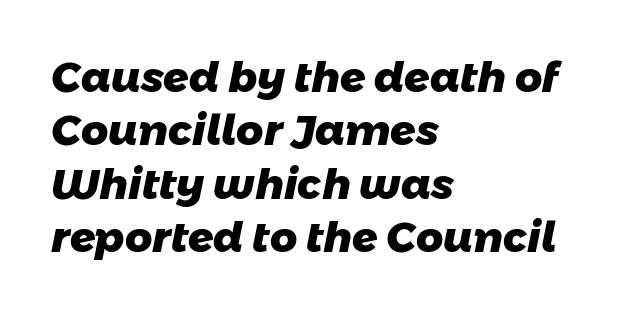
Q: Is the text bold? A: Yes.
Q: Is the typeface a serif or a sans-serif typeface? A: Sans-serif.
Q: Is the text underlined? A: No.
Q: How is the paragraph aligned? A: Left-aligned.
Q: Is the spacing between letters normal or unusually wide? A: Normal.
Q: Is the spacing between lines tight, normal or loose? A: Normal.
Q: Width (condensed, normal, or wide)? A: Normal.
Q: Stroke contrast? A: Low.
Q: x-height? A: Medium.
Q: Monospaced? A: No.
